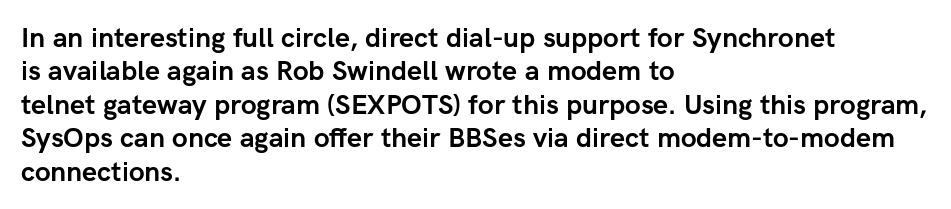
Q: Is the text bold? A: Yes.
Q: Is the text italic (slanted)? A: No, it is upright.
Q: Is the text underlined? A: No.
Q: How is the paragraph aligned? A: Left-aligned.
Q: Is the spacing between letters normal or unusually wide? A: Normal.
